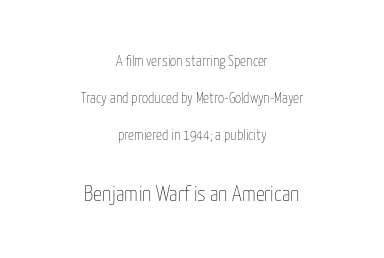
{"italic": "no", "bold": "no", "underline": "no", "align": "center", "line_spacing": "loose", "line_spacing_ratio": 2.46, "letter_spacing": "normal", "letter_spacing_em": 0.0, "larger_block": "second", "size_ratio": 1.47, "glyph_px": 22}
